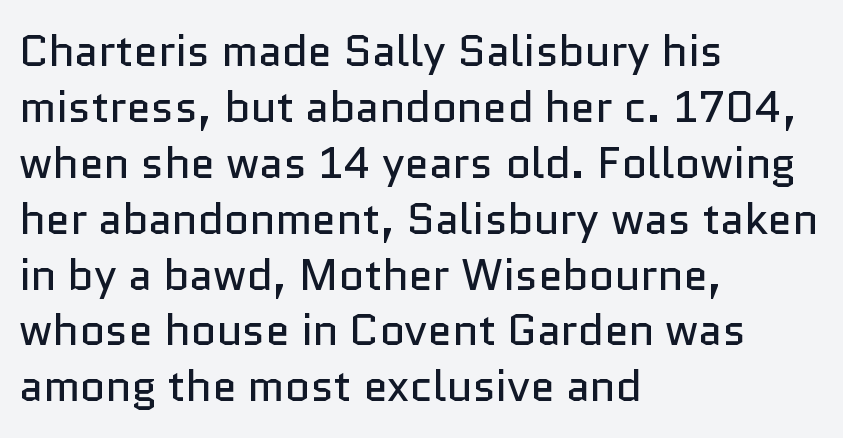
Q: Is the text bold? A: No.
Q: Is the text italic (slanted)? A: No, it is upright.
Q: Is the typeface a serif or a sans-serif typeface? A: Sans-serif.
Q: Is the text underlined? A: No.
Q: How is the paragraph aligned? A: Left-aligned.
Q: Is the spacing between letters normal or unusually wide? A: Normal.
Q: Is the spacing between lines tight, normal or loose? A: Normal.
Q: Width (condensed, normal, or wide)? A: Normal.
Q: Stroke contrast? A: Low.
Q: x-height? A: Medium.
Q: Monospaced? A: No.
